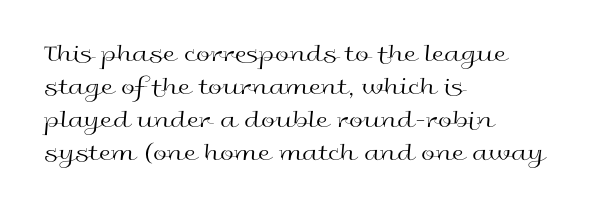
Q: Is the text bold? A: No.
Q: Is the text italic (slanted)? A: No, it is upright.
Q: Is the text underlined? A: No.
Q: How is the paragraph aligned? A: Left-aligned.
Q: Is the spacing between letters normal or unusually wide? A: Normal.
Q: Is the spacing between lines tight, normal or loose? A: Normal.
